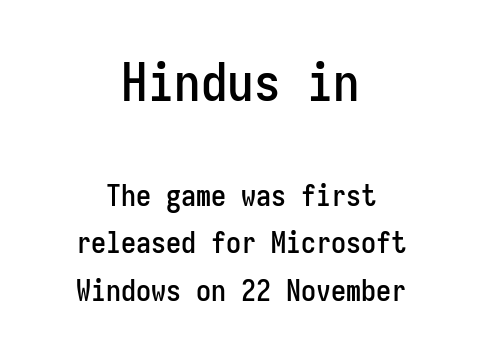
Q: Is the text italic (slanted)? A: No, it is upright.
Q: Is the typeface a serif or a sans-serif typeface? A: Sans-serif.
Q: Is the text underlined? A: No.
Q: How is the paragraph aligned? A: Centered.
Q: Is the spacing between letters normal or unusually wide? A: Normal.
Q: Is the spacing between lines tight, normal or loose? A: Normal.
Q: Which block of text is set in a larger size, the first (top) or the second (bottom)? A: The first (top) one.
Q: Width (condensed, normal, or wide)? A: Condensed.
Q: Stroke contrast? A: Low.
Q: x-height? A: Medium.
Q: Monospaced? A: Yes.
